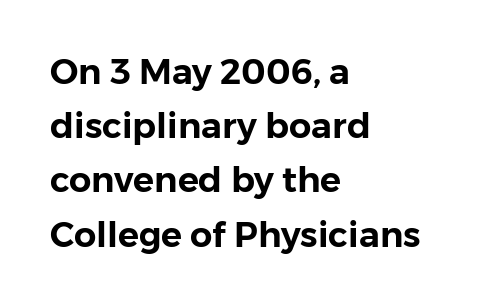
{"serif": "no", "italic": "no", "width": "normal", "stroke_contrast": "low", "x_height": "medium", "monospaced": "no", "underline": "no", "align": "left", "line_spacing": "normal", "line_spacing_ratio": 1.55, "letter_spacing": "normal", "letter_spacing_em": 0.0, "glyph_px": 35}
